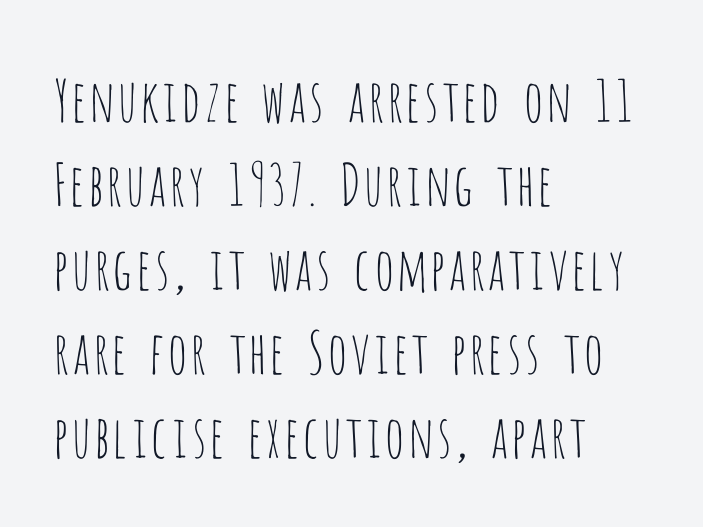
{"serif": "no", "italic": "no", "bold": "no", "weight": "thin", "width": "condensed", "stroke_contrast": "low", "x_height": "large", "monospaced": "no", "underline": "no", "align": "left", "line_spacing": "normal", "line_spacing_ratio": 1.45, "letter_spacing": "normal", "letter_spacing_em": 0.0, "glyph_px": 58}
